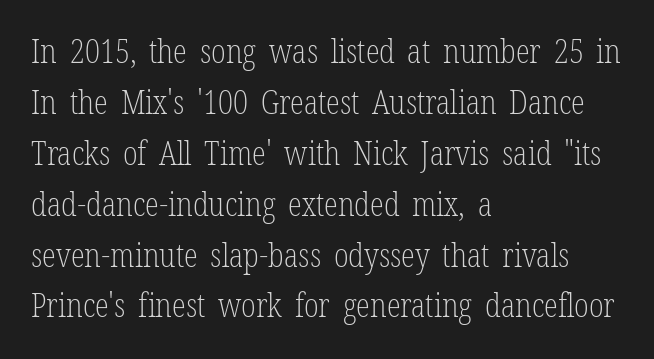
Anything drawn beneath the words? Only blank space. The face looks like a standard text weight, possibly lighter. A typesetter would label this face a serif. In terms of posture, this sample is upright. The letterforms sit shoulder to shoulder at normal distance.
